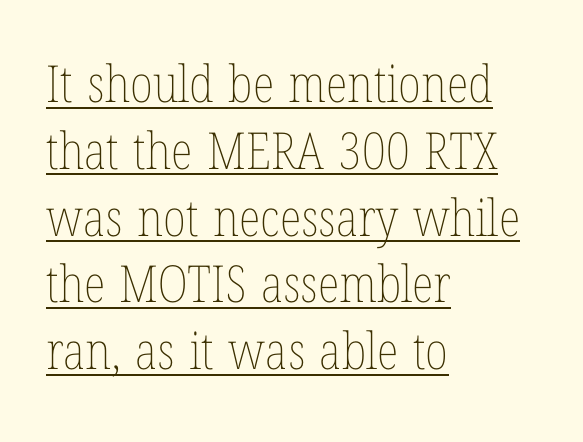
Each line of the rendering has a horizontal stroke beneath the glyphs. A quiet, ordinary-to-light weight characterises the typeface. Leading: standard. Look at the tracking — it's just the regular setting, nothing added. Notice how the passage keeps a crisp vertical edge on the left only. Every character sits straight up, as roman type does.
